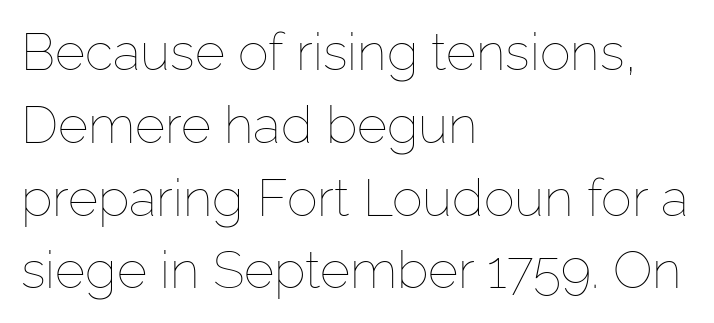
The image shows 52 px thin type, upright; set left-aligned, normal line spacing (1.4x), normal letter spacing, not underlined; low stroke contrast and a medium x-height.
